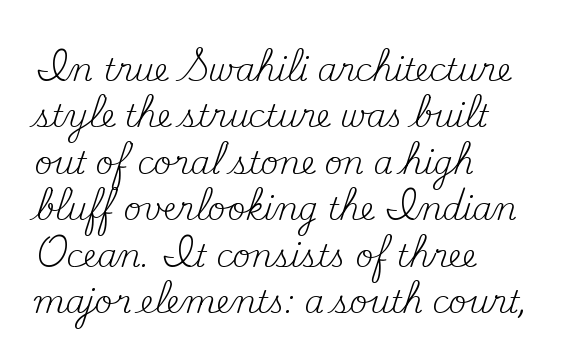
The image shows 31 px regular-weight serif type; set left-aligned, normal line spacing (1.5x), normal letter spacing, not underlined; medium stroke contrast and a small x-height.
